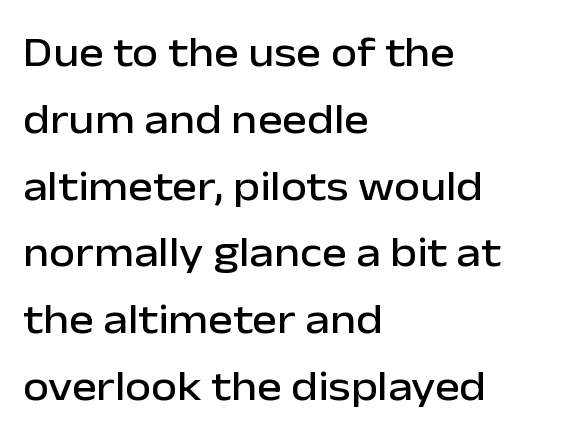
The image shows 42 px sans-serif type, upright; set left-aligned, normal line spacing (1.59x), normal letter spacing, not underlined; low stroke contrast and a medium x-height.
